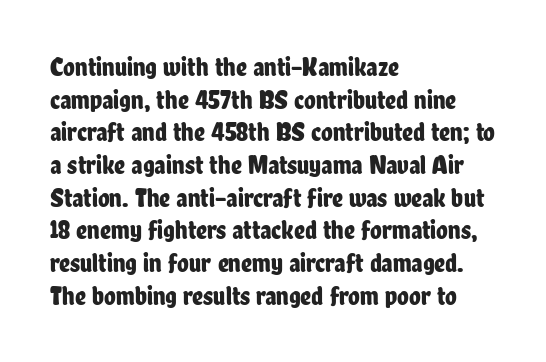
Q: Is the text italic (slanted)? A: No, it is upright.
Q: Is the text underlined? A: No.
Q: How is the paragraph aligned? A: Left-aligned.
Q: Is the spacing between letters normal or unusually wide? A: Normal.
